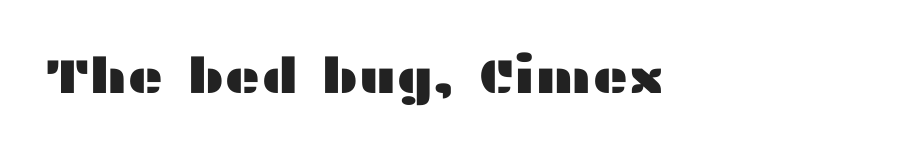
Q: Is the text italic (slanted)? A: No, it is upright.
Q: Is the typeface a serif or a sans-serif typeface? A: Sans-serif.
Q: Is the text underlined? A: No.
Q: How is the paragraph aligned? A: Left-aligned.
Q: Is the spacing between letters normal or unusually wide? A: Normal.
Q: Width (condensed, normal, or wide)? A: Wide.
Q: Stroke contrast? A: Medium.
Q: x-height? A: Medium.
Q: Monospaced? A: No.
